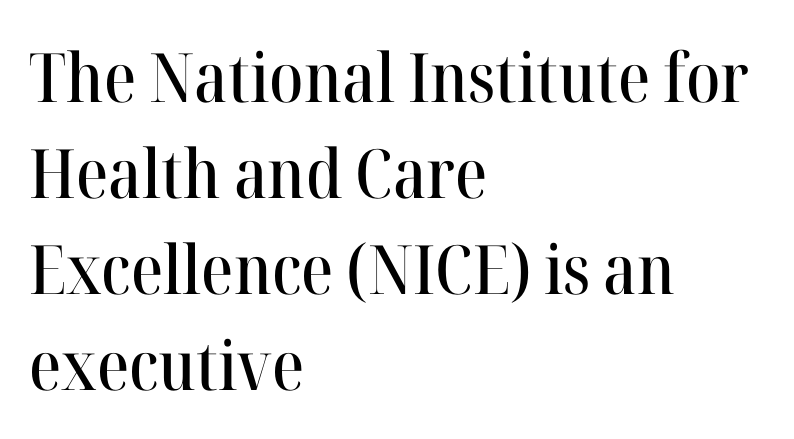
Q: Is the text italic (slanted)? A: No, it is upright.
Q: Is the typeface a serif or a sans-serif typeface? A: Serif.
Q: Is the text underlined? A: No.
Q: How is the paragraph aligned? A: Left-aligned.
Q: Is the spacing between letters normal or unusually wide? A: Normal.
Q: Is the spacing between lines tight, normal or loose? A: Normal.
Q: Width (condensed, normal, or wide)? A: Normal.
Q: Stroke contrast? A: High.
Q: x-height? A: Medium.
Q: Monospaced? A: No.
